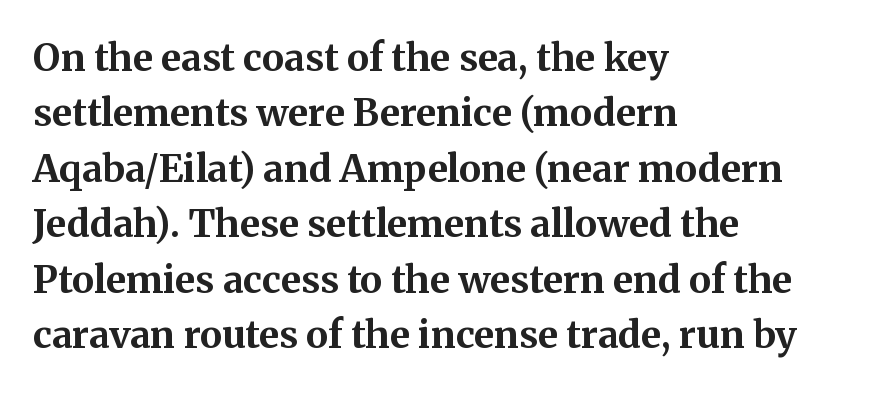
Q: Is the text bold? A: Yes.
Q: Is the text italic (slanted)? A: No, it is upright.
Q: Is the typeface a serif or a sans-serif typeface? A: Serif.
Q: Is the text underlined? A: No.
Q: How is the paragraph aligned? A: Left-aligned.
Q: Is the spacing between letters normal or unusually wide? A: Normal.
Q: Is the spacing between lines tight, normal or loose? A: Normal.
Q: Width (condensed, normal, or wide)? A: Normal.
Q: Stroke contrast? A: Medium.
Q: x-height? A: Medium.
Q: Monospaced? A: No.
